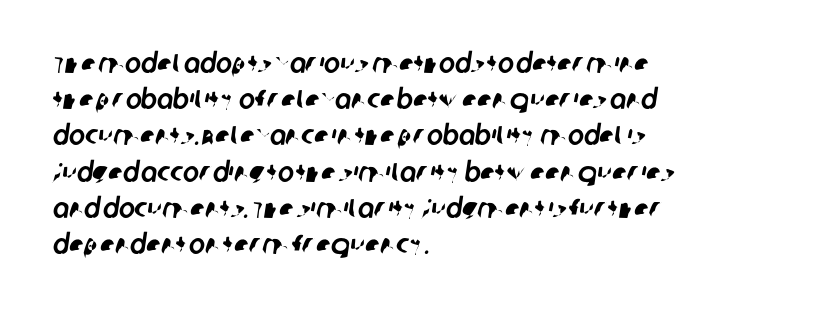
Q: Is the text underlined? A: No.
Q: How is the paragraph aligned? A: Left-aligned.
Q: Is the spacing between letters normal or unusually wide? A: Normal.
Q: Is the spacing between lines tight, normal or loose? A: Normal.
